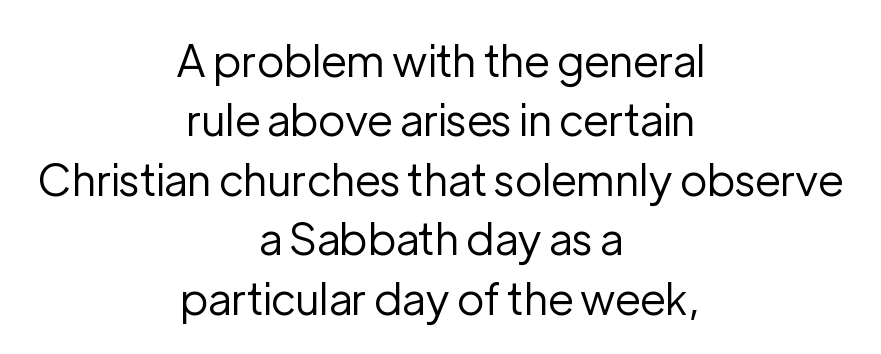
The image shows 44 px regular-weight sans-serif type, upright; set centered, normal line spacing (1.35x), normal letter spacing, not underlined; low stroke contrast and a medium x-height.
